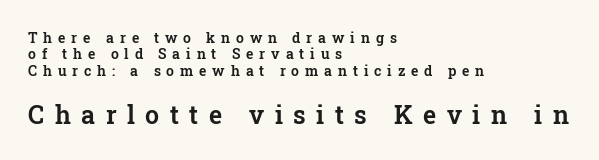
{"italic": "no", "underline": "no", "align": "left", "line_spacing_ratio": 1.17, "letter_spacing": "wide", "letter_spacing_em": 0.42, "larger_block": "second", "size_ratio": 1.79, "glyph_px": 25}
